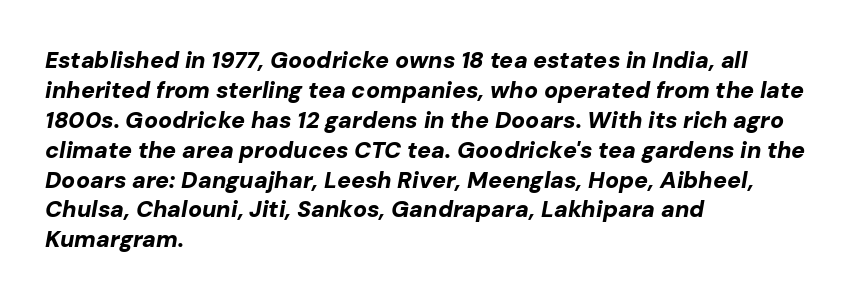
{"italic": "yes", "lean": "right", "slant_degrees": 10, "bold": "yes", "underline": "no", "align": "left", "line_spacing": "normal", "line_spacing_ratio": 1.3, "letter_spacing": "normal", "letter_spacing_em": 0.0, "glyph_px": 23}
